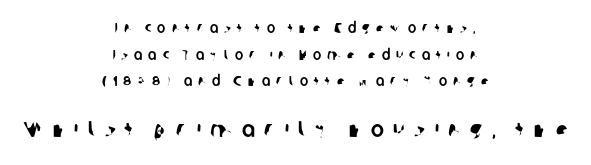
Q: Is the text underlined? A: No.
Q: How is the paragraph aligned? A: Centered.
Q: Is the spacing between letters normal or unusually wide? A: Unusually wide.
Q: Is the spacing between lines tight, normal or loose? A: Loose.
Q: Which block of text is set in a larger size, the first (top) or the second (bottom)? A: The second (bottom) one.
